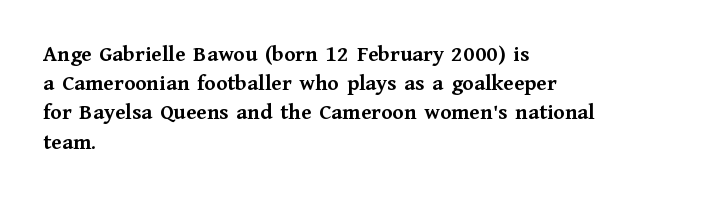
Is the block centered? No — it sits flush against the left margin. Strong, thick strokes mark this as bold type. Plain, unruled lines of type. Nothing unusual about the tracking: characters are spaced as the font intends. When letters stand straight like this, we call the style roman or upright. One glance says typical: line gaps are just what's usual.
